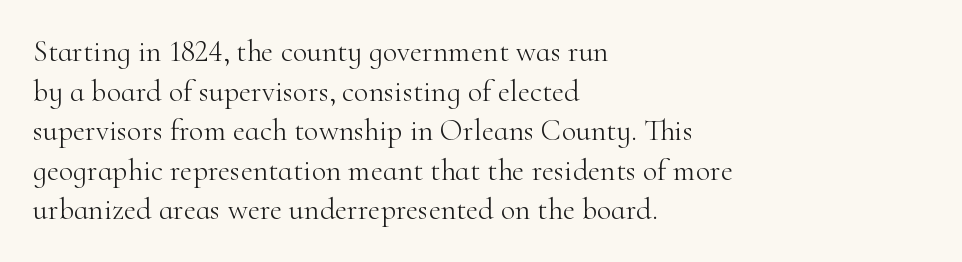
{"serif": "yes", "italic": "no", "bold": "no", "weight": "light", "width": "normal", "stroke_contrast": "high", "x_height": "small", "monospaced": "no", "underline": "no", "align": "left", "line_spacing": "normal", "line_spacing_ratio": 1.32, "letter_spacing": "normal", "letter_spacing_em": 0.0, "glyph_px": 30}
